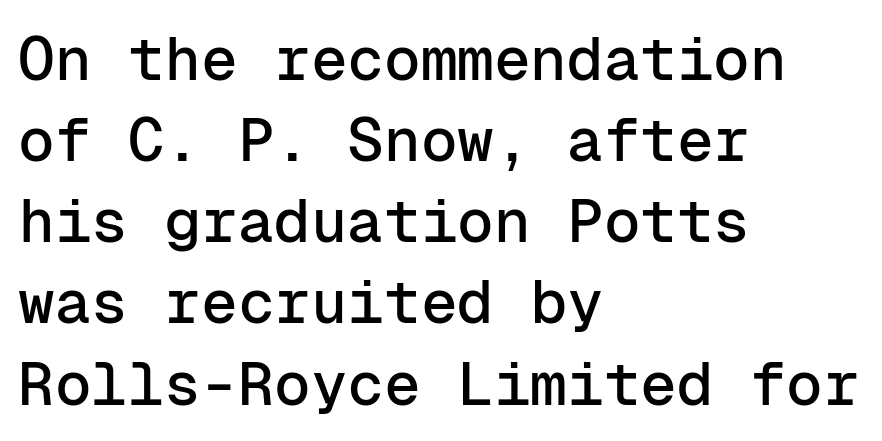
Q: Is the text italic (slanted)? A: No, it is upright.
Q: Is the typeface a serif or a sans-serif typeface? A: Sans-serif.
Q: Is the text underlined? A: No.
Q: How is the paragraph aligned? A: Left-aligned.
Q: Is the spacing between letters normal or unusually wide? A: Normal.
Q: Is the spacing between lines tight, normal or loose? A: Normal.
Q: Width (condensed, normal, or wide)? A: Normal.
Q: Stroke contrast? A: Low.
Q: x-height? A: Medium.
Q: Monospaced? A: Yes.
